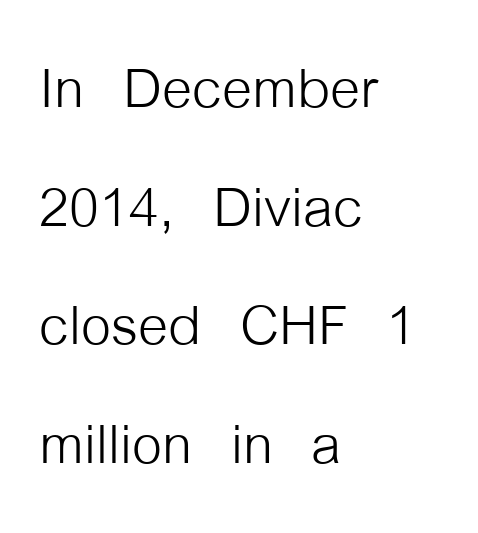
Vertically, the passage feels balanced, rows spaced as you'd expect. If you drew a line through each stem, it would be perfectly vertical. Counters stay open thanks to moderate or lighter strokes. Proportional: the letters do not fall into vertical columns. If you drew a ruler down the left edge, every line would touch it. The letters sit at their default tracking, neither squeezed nor spread.
